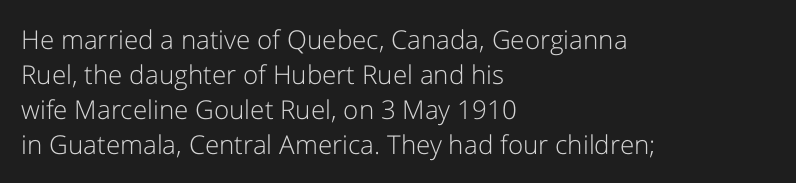
The image shows 26 px text type, upright; set left-aligned, normal line spacing (1.34x), normal letter spacing, not underlined.
